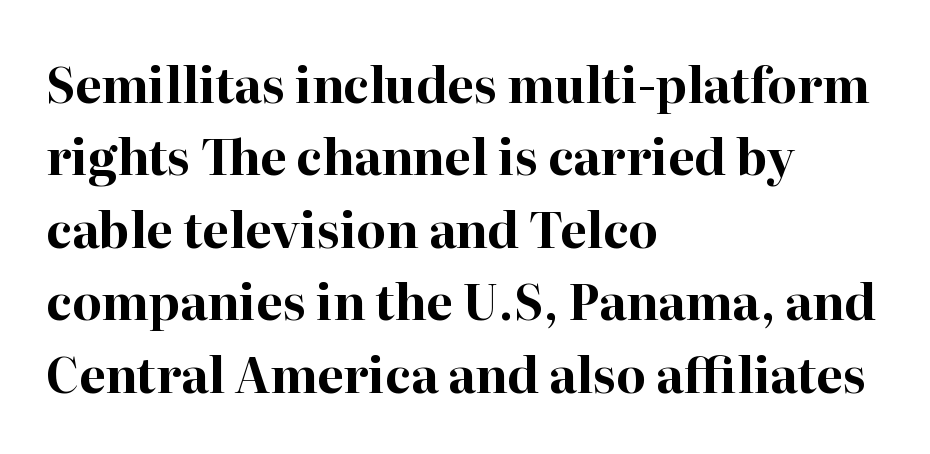
{"serif": "yes", "italic": "no", "bold": "yes", "weight": "bold", "width": "normal", "stroke_contrast": "high", "x_height": "medium", "monospaced": "no", "underline": "no", "align": "left", "line_spacing": "normal", "line_spacing_ratio": 1.51, "letter_spacing": "normal", "letter_spacing_em": 0.0, "glyph_px": 48}
